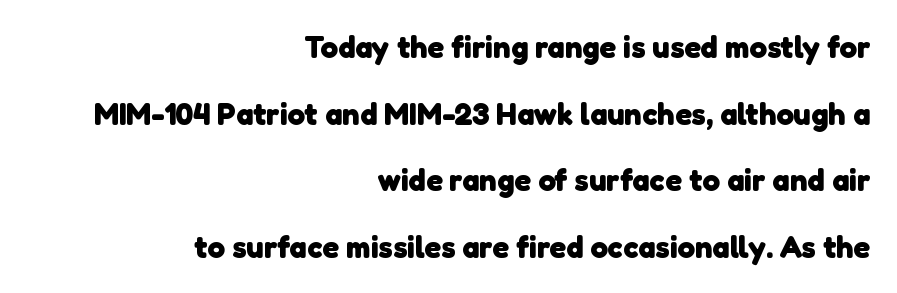
The area under the type is left untouched. Think of a printed novel: that variable character pitch is what you see here. Students, note that the glyphs here touch the page at normal intervals. Serif or sans? Sans — the stroke terminals are bare.
